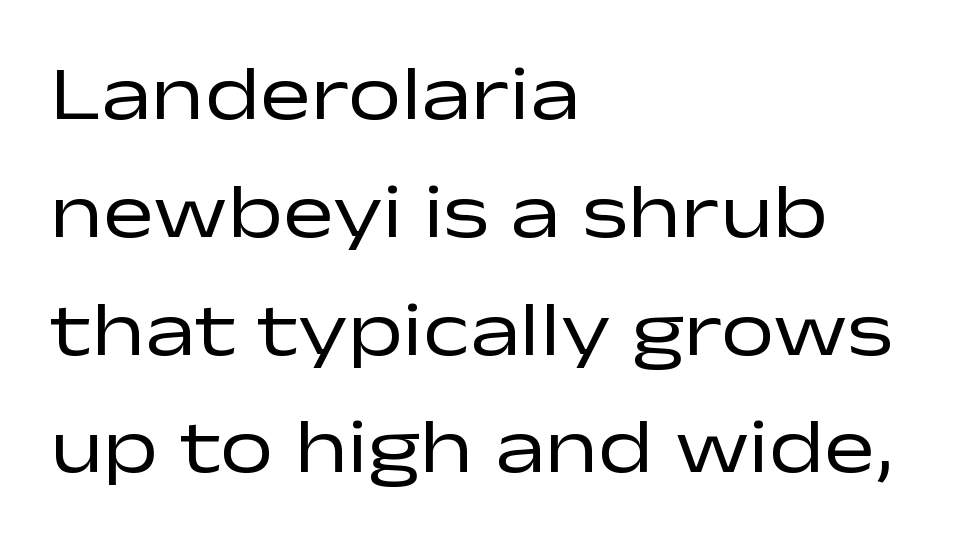
What's the leading like? Ordinary, nothing unusual. Reading down the block, your eye returns to a fixed left position each line. No feet cap the strokes, marking this as sans-serif type. Think of a printed novel: that variable character pitch is what you see here. Inter-character spacing is left at the font's built-in metrics.
